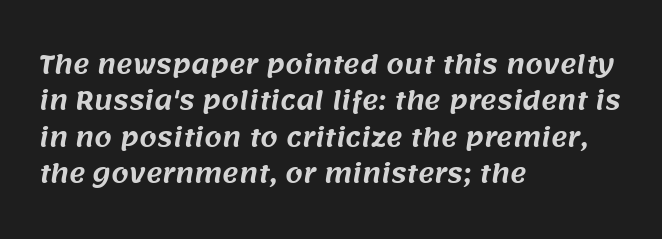
Q: Is the text underlined? A: No.
Q: How is the paragraph aligned? A: Left-aligned.
Q: Is the spacing between letters normal or unusually wide? A: Normal.
Q: Is the spacing between lines tight, normal or loose? A: Normal.
